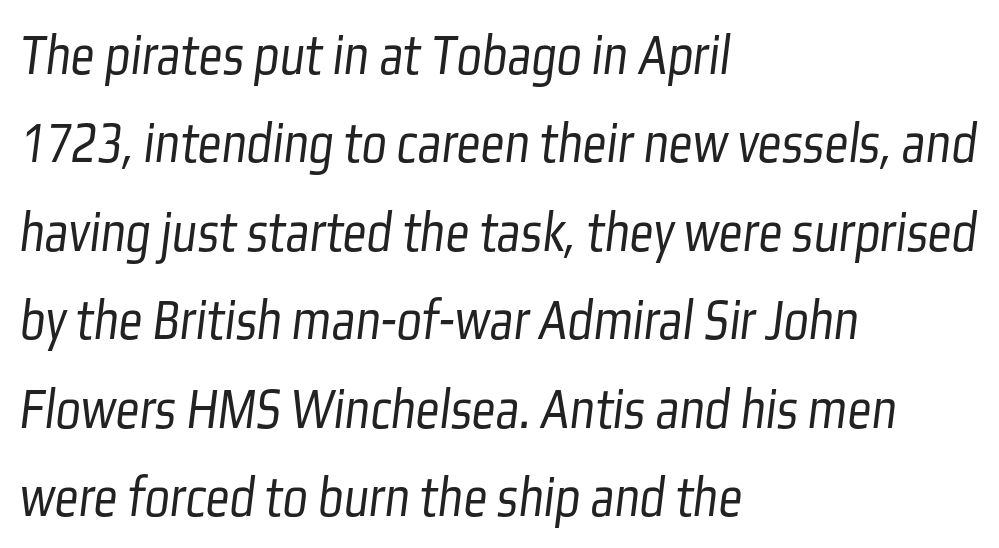
{"serif": "no", "bold": "no", "weight": "light", "width": "condensed", "stroke_contrast": "low", "x_height": "medium", "monospaced": "no", "underline": "no", "align": "left", "line_spacing": "normal", "line_spacing_ratio": 1.5, "letter_spacing": "normal", "letter_spacing_em": 0.0, "glyph_px": 59}
